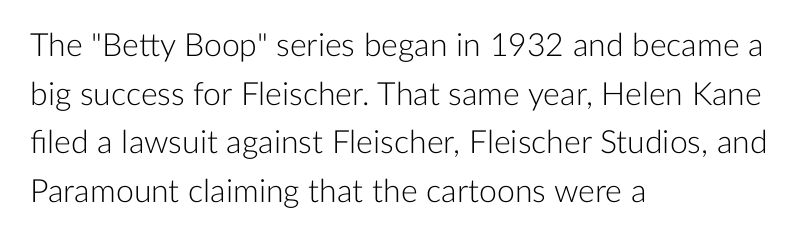
Q: Is the text bold? A: No.
Q: Is the text italic (slanted)? A: No, it is upright.
Q: Is the typeface a serif or a sans-serif typeface? A: Sans-serif.
Q: Is the text underlined? A: No.
Q: How is the paragraph aligned? A: Left-aligned.
Q: Is the spacing between letters normal or unusually wide? A: Normal.
Q: Is the spacing between lines tight, normal or loose? A: Normal.
Q: Width (condensed, normal, or wide)? A: Normal.
Q: Stroke contrast? A: Low.
Q: x-height? A: Medium.
Q: Monospaced? A: No.
